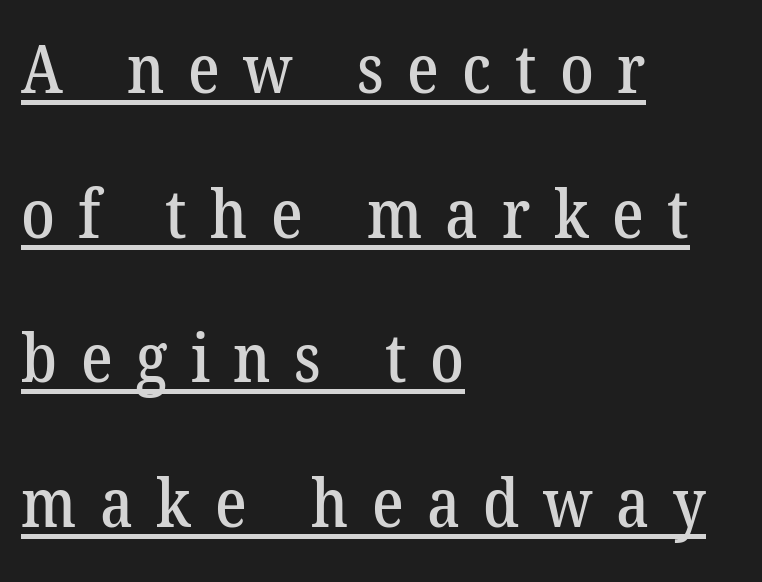
{"serif": "yes", "width": "normal", "stroke_contrast": "low", "x_height": "medium", "monospaced": "no", "underline": "yes", "align": "left", "line_spacing": "loose", "line_spacing_ratio": 2.16, "letter_spacing": "wide", "letter_spacing_em": 0.35, "glyph_px": 67}
